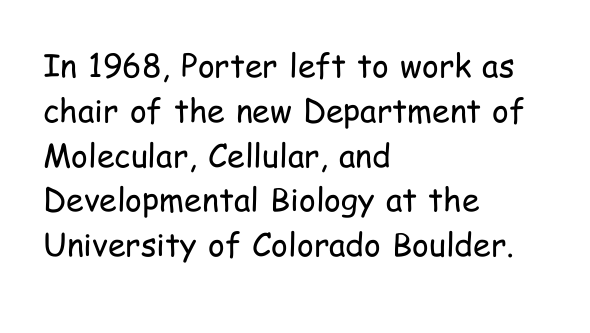
The image shows 32 px regular-weight, condensed sans-serif type, upright; set left-aligned, normal line spacing (1.4x), normal letter spacing, not underlined; low stroke contrast and a medium x-height.
